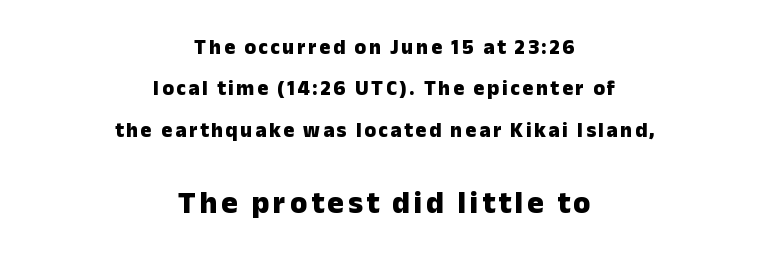
Style check: upright. Just letters on the line, the space beneath them empty. This sample trades compactness for vertical openness between lines. Teacher's note: observe the equal gaps on both sides — that is centered alignment.
